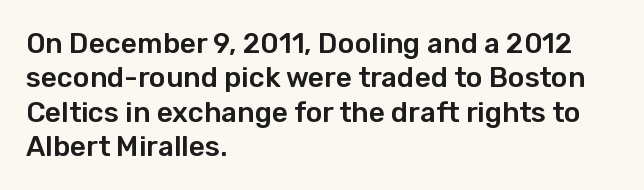
Compared with typical body copy, the letter spacing here is the same. The rendering shows plain stroke endings on the letterforms — a sans-serif design. You could not count columns in this text — the font is proportionally spaced. The compositor pushed each line to the left boundary. Upright lettering throughout. Quick note: underline off.
